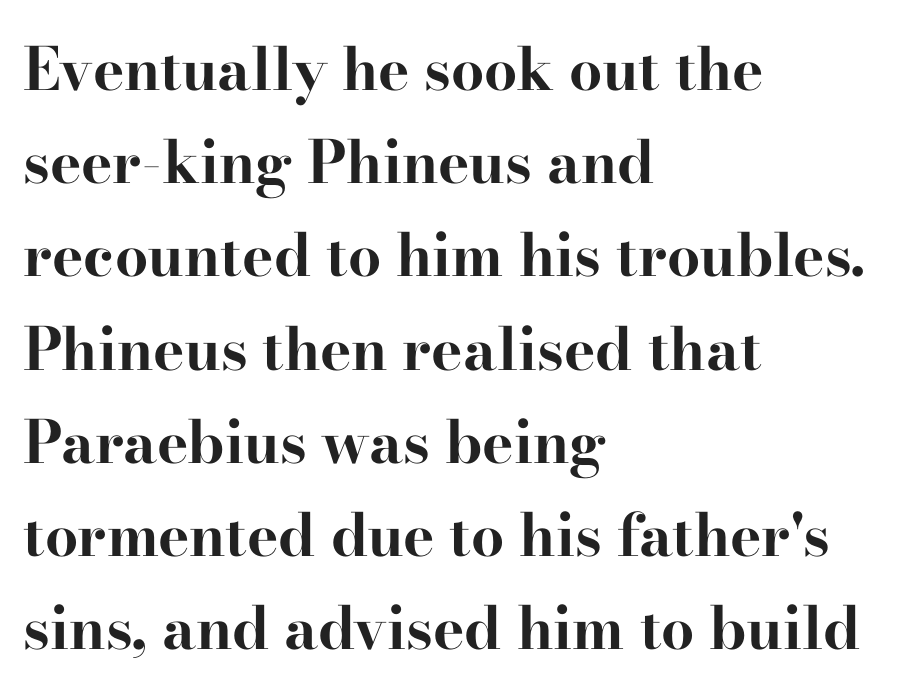
{"serif": "yes", "italic": "no", "bold": "yes", "weight": "bold", "width": "wide", "stroke_contrast": "high", "x_height": "small", "monospaced": "no", "underline": "no", "align": "left", "line_spacing": "normal", "line_spacing_ratio": 1.58, "letter_spacing": "normal", "letter_spacing_em": 0.0, "glyph_px": 59}
